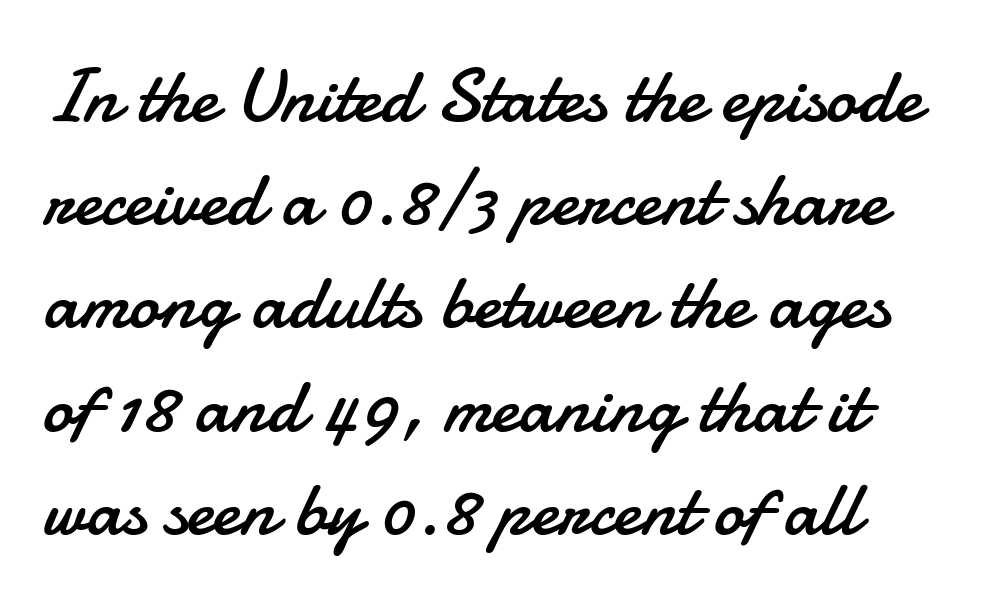
{"serif": "no", "bold": "no", "weight": "regular", "width": "normal", "stroke_contrast": "low", "x_height": "small", "monospaced": "no", "underline": "no", "line_spacing": "normal", "line_spacing_ratio": 1.34, "letter_spacing": "normal", "letter_spacing_em": 0.0, "glyph_px": 77}
